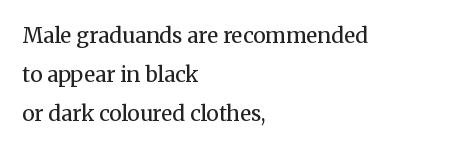
The image shows 21 px text type, upright; set left-aligned, line spacing 1.85x, normal letter spacing, not underlined.
